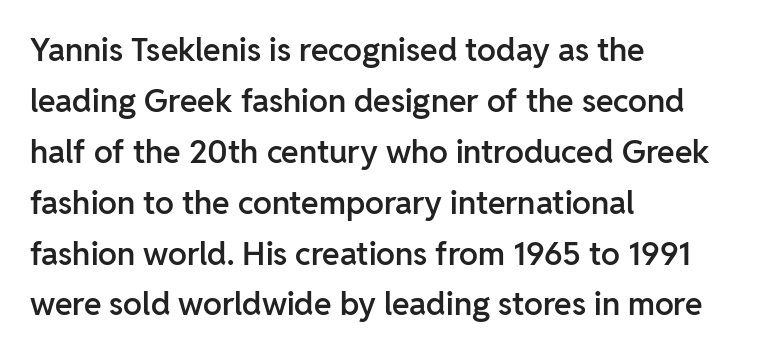
Q: Is the text bold? A: Semi-bold.
Q: Is the text italic (slanted)? A: No, it is upright.
Q: Is the typeface a serif or a sans-serif typeface? A: Sans-serif.
Q: Is the text underlined? A: No.
Q: How is the paragraph aligned? A: Left-aligned.
Q: Is the spacing between letters normal or unusually wide? A: Normal.
Q: Is the spacing between lines tight, normal or loose? A: Normal.
Q: Width (condensed, normal, or wide)? A: Normal.
Q: Stroke contrast? A: Low.
Q: x-height? A: Medium.
Q: Monospaced? A: No.
